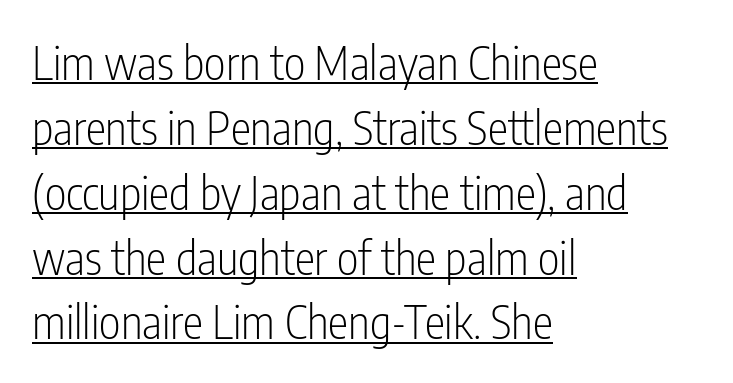
Q: Is the text bold? A: No.
Q: Is the text italic (slanted)? A: No, it is upright.
Q: Is the typeface a serif or a sans-serif typeface? A: Sans-serif.
Q: Is the text underlined? A: Yes.
Q: How is the paragraph aligned? A: Left-aligned.
Q: Is the spacing between letters normal or unusually wide? A: Normal.
Q: Is the spacing between lines tight, normal or loose? A: Normal.
Q: Width (condensed, normal, or wide)? A: Condensed.
Q: Stroke contrast? A: Low.
Q: x-height? A: Medium.
Q: Monospaced? A: No.
